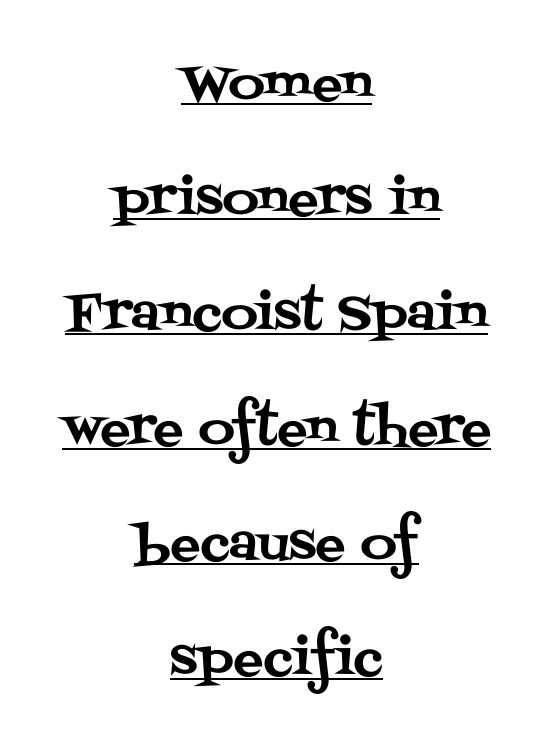
Short and long lines alike share a common midpoint. Proportional: the letters do not fall into vertical columns. Between one letter and the next there's only the usual sliver of space. Leading: increased.
